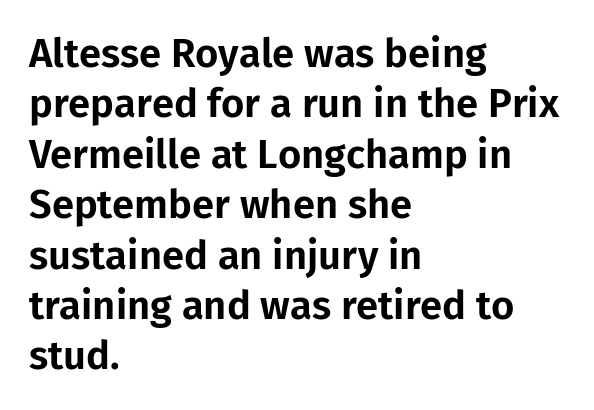
The letters stand upright; this is a roman face. Check under the words: just untouched page. Compared with a centered layout, this one pins lines to the left instead. Baseline-to-baseline distance is the conventional proportion of letter height. Serif or sans? Sans — the stroke terminals are bare.
